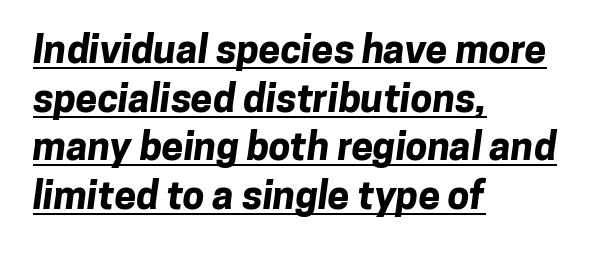
{"serif": "no", "bold": "yes", "weight": "bold", "width": "normal", "stroke_contrast": "low", "x_height": "medium", "monospaced": "no", "underline": "yes", "align": "left", "line_spacing": "normal", "line_spacing_ratio": 1.25, "letter_spacing": "normal", "letter_spacing_em": 0.0, "glyph_px": 39}
